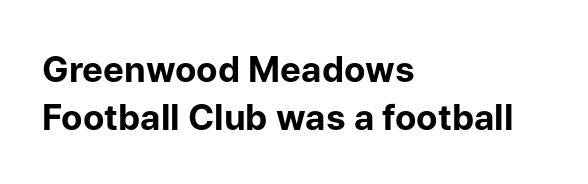
{"serif": "no", "italic": "no", "bold": "yes", "weight": "bold", "width": "normal", "stroke_contrast": "low", "x_height": "medium", "monospaced": "no", "underline": "no", "align": "left", "line_spacing": "normal", "line_spacing_ratio": 1.37, "letter_spacing": "normal", "letter_spacing_em": 0.0, "glyph_px": 35}
